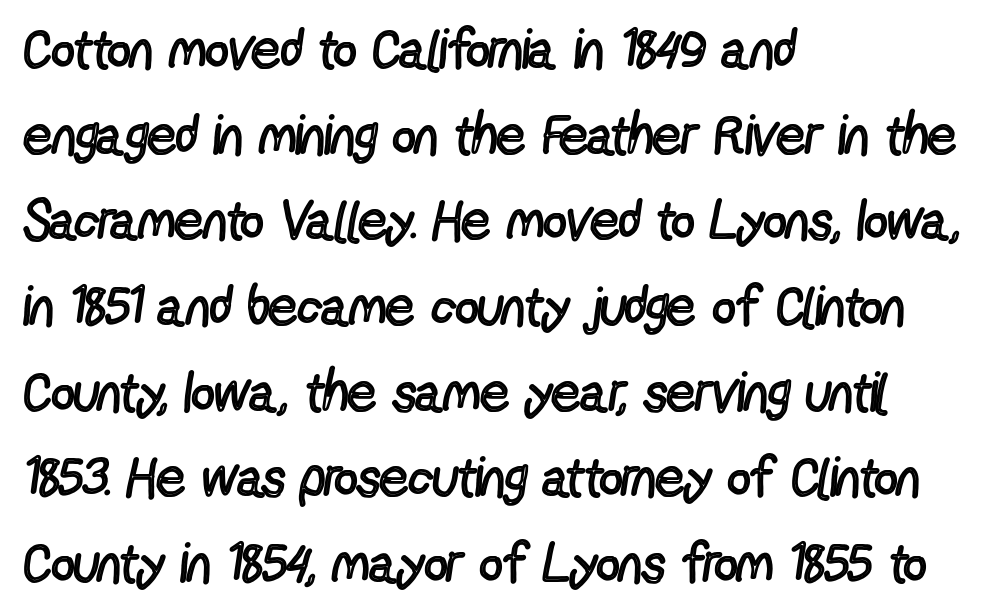
These glyphs show unthickened strokes, regular width or finer. Nobody touched the tracking dial on this one. Nobody drew a line under any word here. Leading matches the norm, producing a regular column. Letterform terminals end flat and unadorned throughout the passage.
